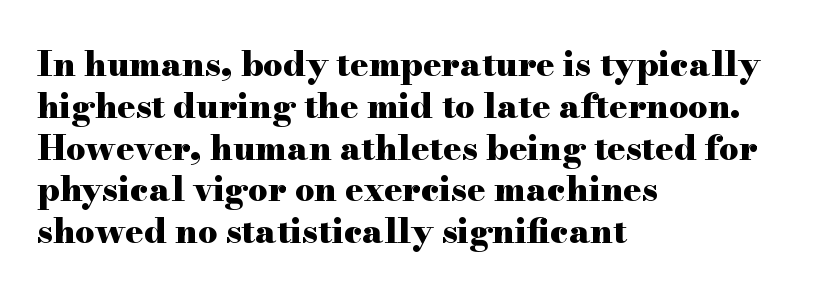
Q: Is the text bold? A: Yes.
Q: Is the text italic (slanted)? A: No, it is upright.
Q: Is the typeface a serif or a sans-serif typeface? A: Serif.
Q: Is the text underlined? A: No.
Q: How is the paragraph aligned? A: Left-aligned.
Q: Is the spacing between letters normal or unusually wide? A: Normal.
Q: Width (condensed, normal, or wide)? A: Wide.
Q: Stroke contrast? A: High.
Q: x-height? A: Small.
Q: Monospaced? A: No.
